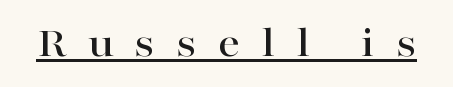
{"serif": "yes", "italic": "no", "width": "wide", "stroke_contrast": "high", "x_height": "medium", "monospaced": "no", "underline": "yes", "letter_spacing": "wide", "letter_spacing_em": 0.48, "glyph_px": 44}
